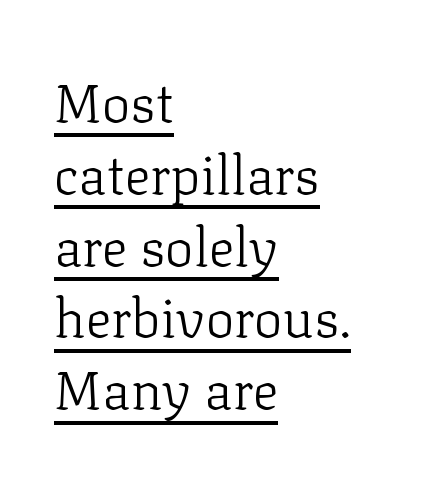
The image shows 54 px light serif type, upright; set left-aligned, normal line spacing (1.33x), normal letter spacing, underlined; low stroke contrast and a medium x-height.
